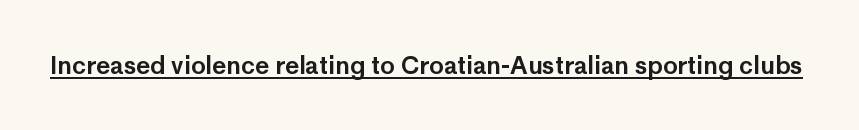
Default kerning and tracking; the words read as compact shapes. Notice how the stems are strictly vertical — no italics here. The glyphs are accompanied by a horizontal stroke just below them.
